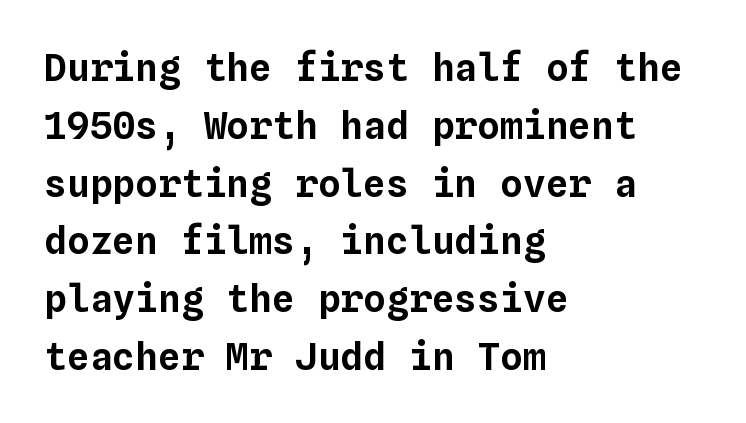
{"italic": "no", "width": "normal", "stroke_contrast": "low", "x_height": "medium", "monospaced": "yes", "underline": "no", "align": "left", "line_spacing": "normal", "line_spacing_ratio": 1.52, "letter_spacing": "normal", "letter_spacing_em": 0.0, "glyph_px": 38}
